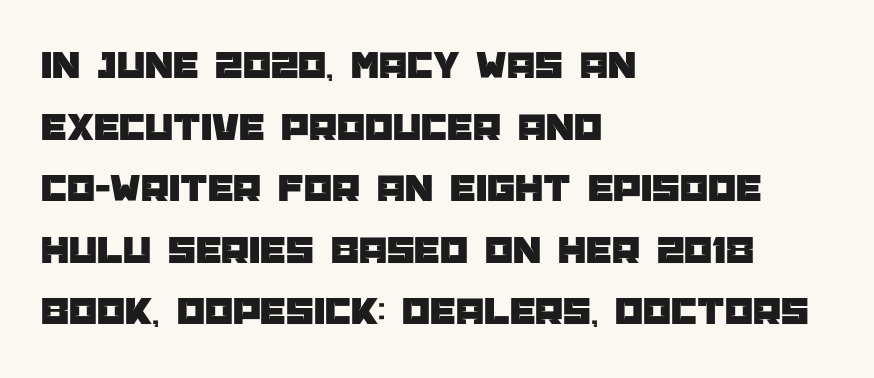
Q: Is the text italic (slanted)? A: No, it is upright.
Q: Is the typeface a serif or a sans-serif typeface? A: Sans-serif.
Q: Is the text underlined? A: No.
Q: How is the paragraph aligned? A: Left-aligned.
Q: Is the spacing between letters normal or unusually wide? A: Normal.
Q: Is the spacing between lines tight, normal or loose? A: Normal.
Q: Width (condensed, normal, or wide)? A: Normal.
Q: Stroke contrast? A: Low.
Q: x-height? A: Large.
Q: Monospaced? A: No.
